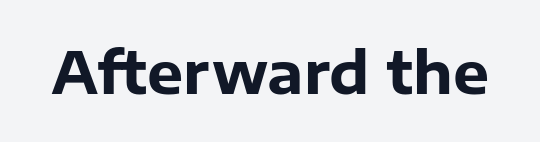
The image shows 57 px heavy sans-serif type, upright; set normal letter spacing, not underlined; low stroke contrast and a medium x-height.
